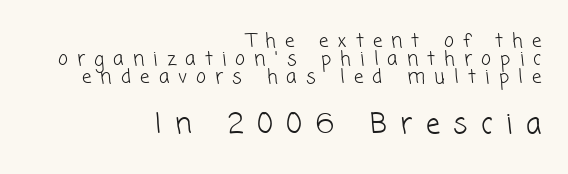
{"serif": "no", "bold": "no", "weight": "light", "width": "normal", "stroke_contrast": "low", "x_height": "medium", "monospaced": "no", "underline": "no", "align": "right", "line_spacing": "tight", "line_spacing_ratio": 0.95, "letter_spacing": "wide", "letter_spacing_em": 0.48, "larger_block": "second", "size_ratio": 1.47, "glyph_px": 28}
